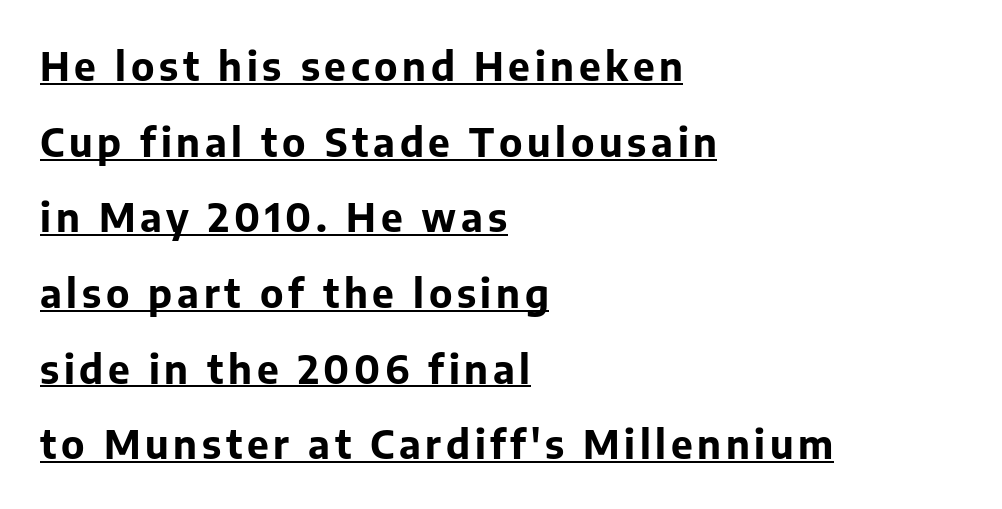
{"serif": "no", "italic": "no", "bold": "yes", "weight": "bold", "width": "normal", "stroke_contrast": "low", "x_height": "medium", "monospaced": "no", "underline": "yes", "align": "left", "line_spacing": "loose", "line_spacing_ratio": 1.94, "glyph_px": 39}
